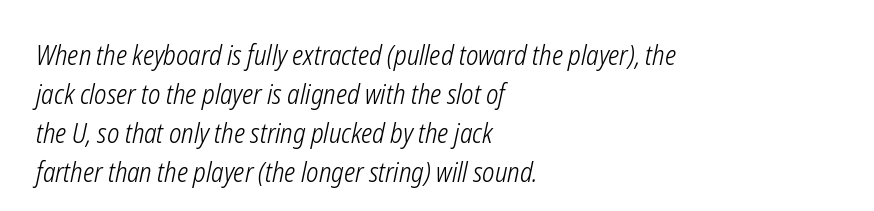
Style check: oblique. What's the leading like? Ordinary, nothing unusual. Students, note that the glyphs here touch the page at normal intervals. Underline: absent. If you drew a ruler down the left edge, every line would touch it.
